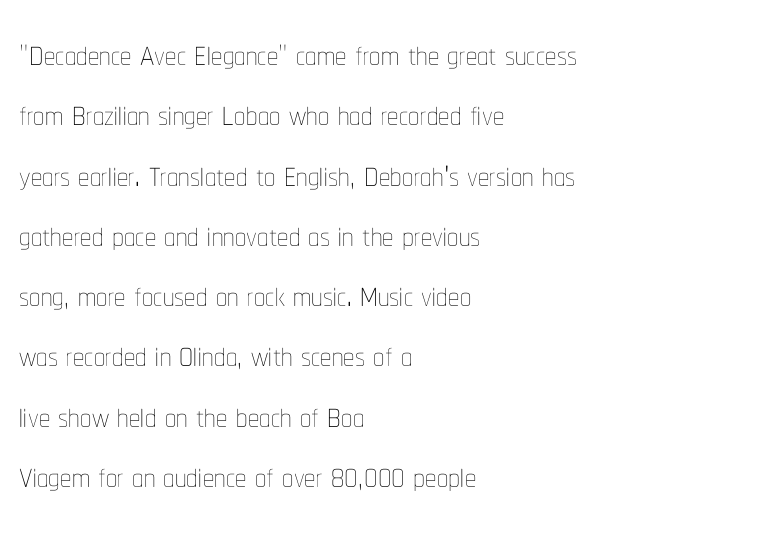
This rendering uses left alignment, leaving the right contour irregular. The letters advance in unequal steps, a hallmark of proportional type. You can tell it's not italic because the verticals are truly vertical. Plain, unruled lines of type. Caption: standard tracking, unaltered.
